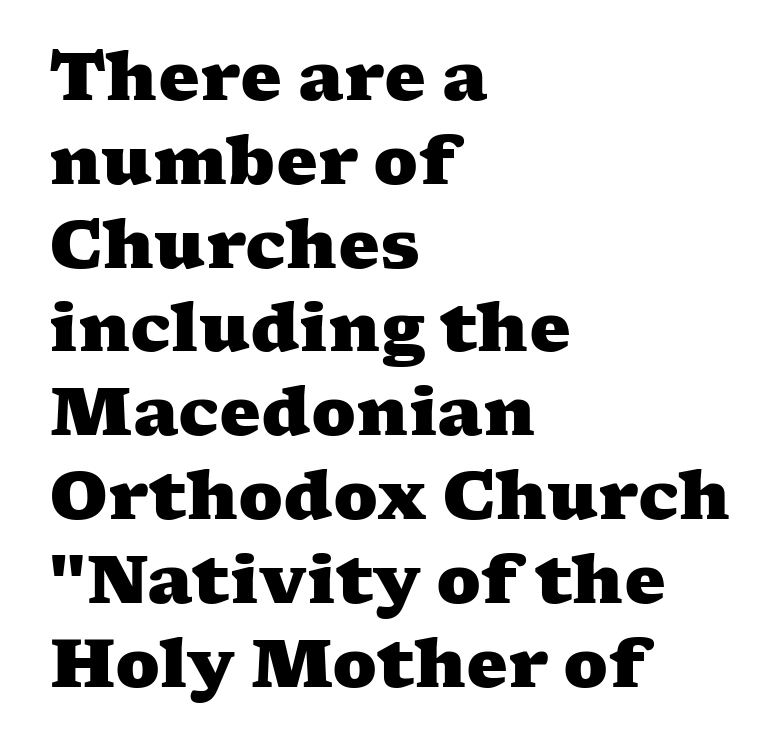
{"serif": "yes", "bold": "yes", "weight": "heavy", "width": "wide", "stroke_contrast": "medium", "x_height": "medium", "monospaced": "no", "underline": "no", "align": "left", "line_spacing": "normal", "line_spacing_ratio": 1.27, "letter_spacing": "normal", "letter_spacing_em": 0.0, "glyph_px": 66}
